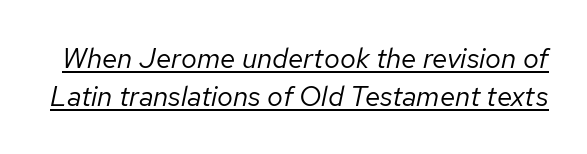
The image shows 28 px regular-weight type, italic (leaning right); set normal line spacing (1.35x), normal letter spacing, underlined; low stroke contrast and a medium x-height.
